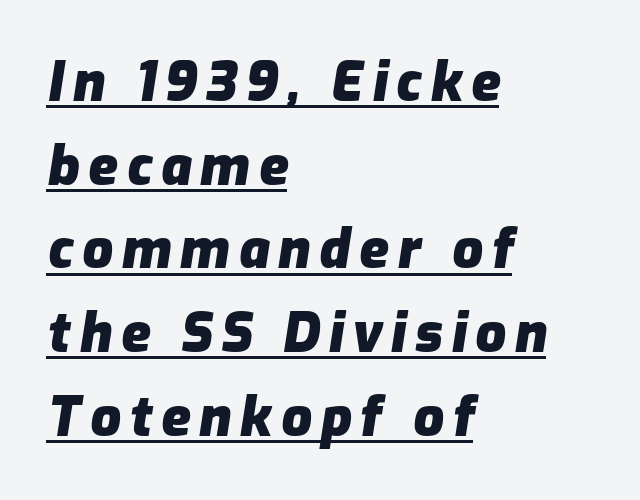
The image shows 54 px heavy type, italic (leaning right); set left-aligned, normal line spacing (1.55x), underlined; low stroke contrast and a medium x-height.
